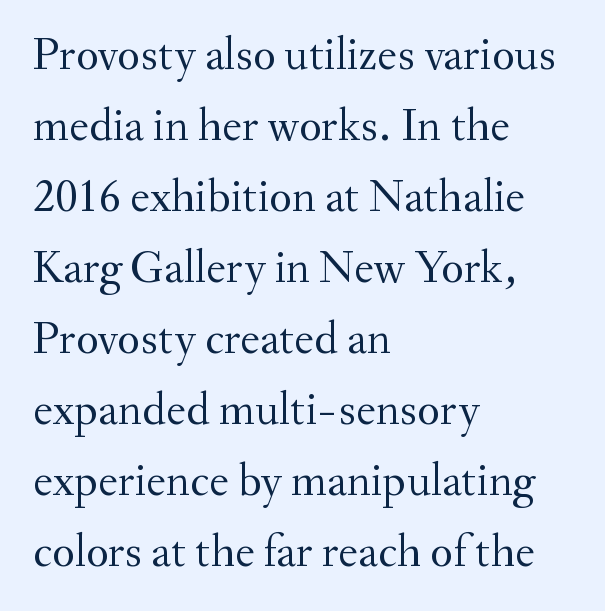
The image shows 47 px regular-weight serif type, upright; set left-aligned, normal line spacing (1.51x), normal letter spacing, not underlined; medium stroke contrast and a small x-height.
